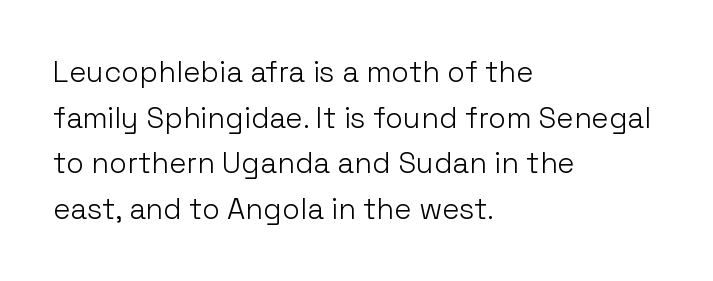
No italicization has been applied; the sample stays upright. In terms of leading, this rendering sits right in the middle. These lines keep a tight, regular rhythm from letter to letter. In terms of letterform style, serifs are entirely absent. The space beneath each line is pristine and unruled.
